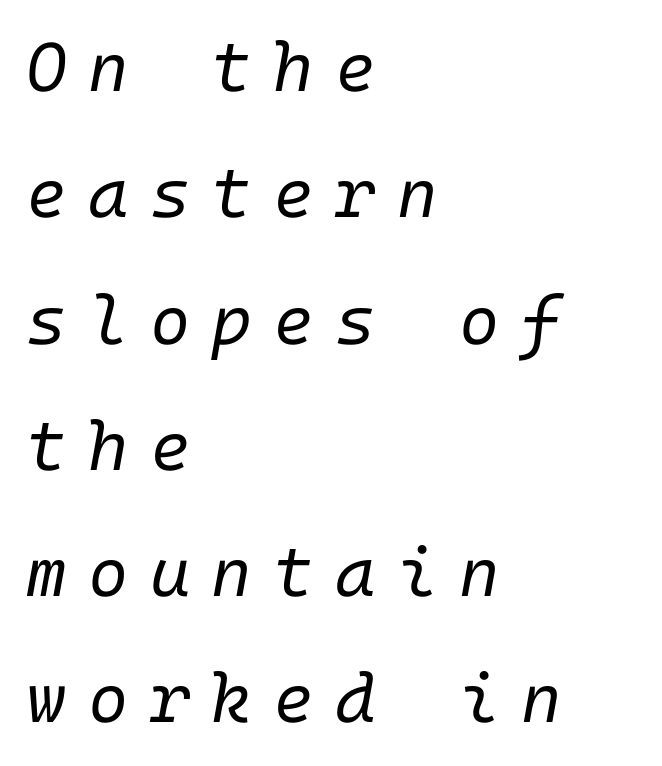
The face looks like a standard text weight, possibly lighter. This sample uses an oblique cut, with every glyph tilted off the vertical. Honestly, the letter spacing is so wide it's the main thing you notice. Lines of text with bare space underneath.
